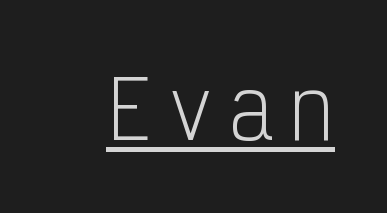
{"serif": "no", "italic": "no", "bold": "no", "weight": "light", "width": "condensed", "stroke_contrast": "low", "x_height": "medium", "monospaced": "yes", "underline": "yes", "glyph_px": 79}
